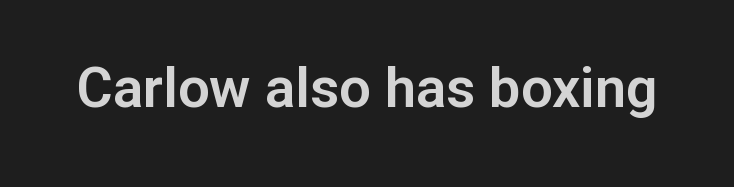
The image shows 56 px sans-serif type, upright; set normal letter spacing, not underlined; low stroke contrast and a medium x-height.
